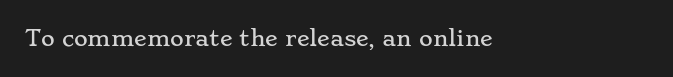
Every character sits straight up, as roman type does. The string is rendered with underlining switched off. Students, note that the glyphs here touch the page at normal intervals.
